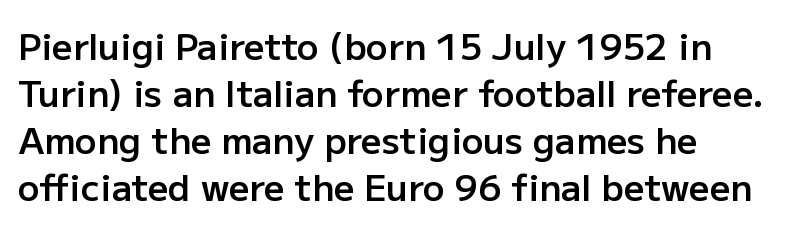
Notice how descenders clear the ascenders below comfortably — that's standard leading. The area under the type is left untouched. The rendering uses natural spacing where letterforms have individual widths. You can tell it's not italic because the verticals are truly vertical. The rendering shows plain stroke endings on the letterforms — a sans-serif design. Default kerning and tracking; the words read as compact shapes.
